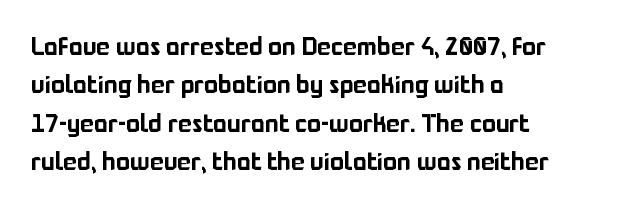
The image shows 26 px text type, upright; set left-aligned, normal line spacing (1.48x), normal letter spacing, not underlined.
